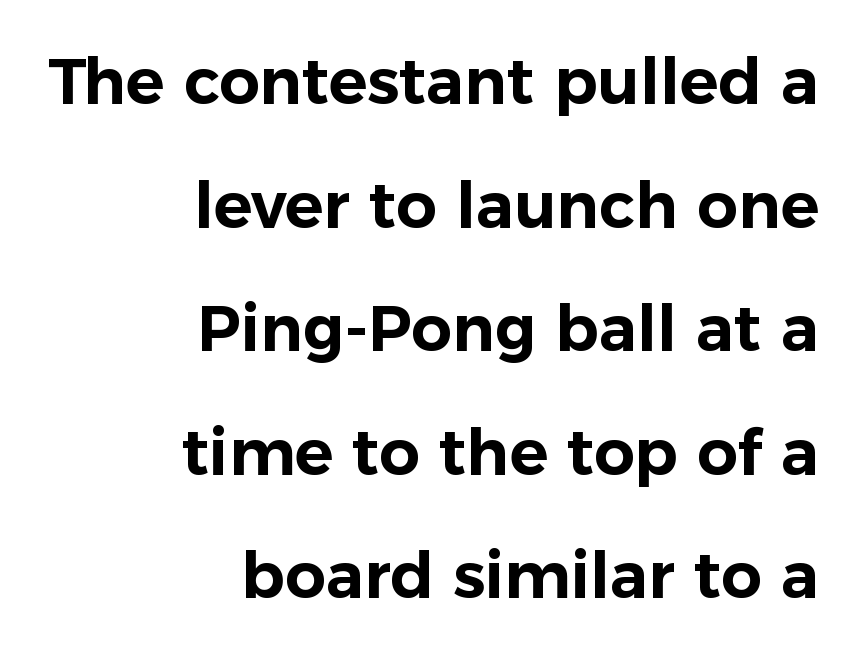
Examine the stroke ends and you'll find no serifs. The lettering holds an erect, upright posture throughout. The letterforms sit shoulder to shoulder at normal distance. Airy leading. Character widths vary here, with narrow letters taking less room than wide ones. These lines stack with their right ends in a neat column.
